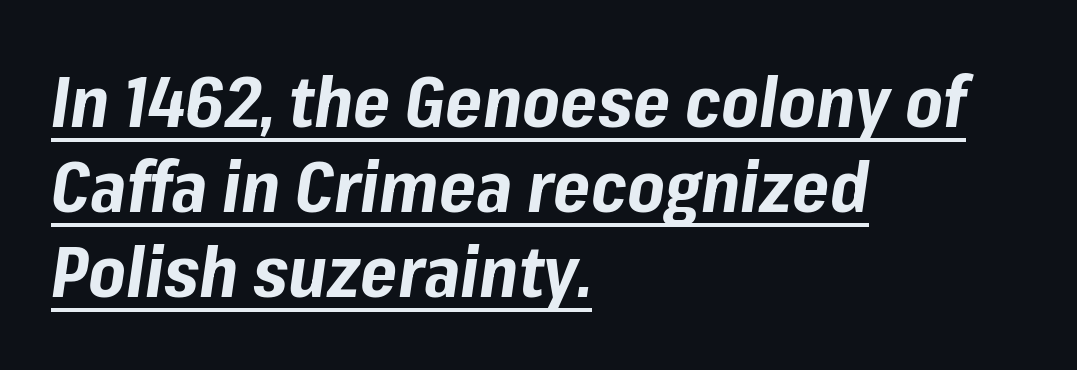
The image shows 71 px bold type, italic (leaning right); set left-aligned, line spacing 1.2x, normal letter spacing, underlined; low stroke contrast and a medium x-height.
